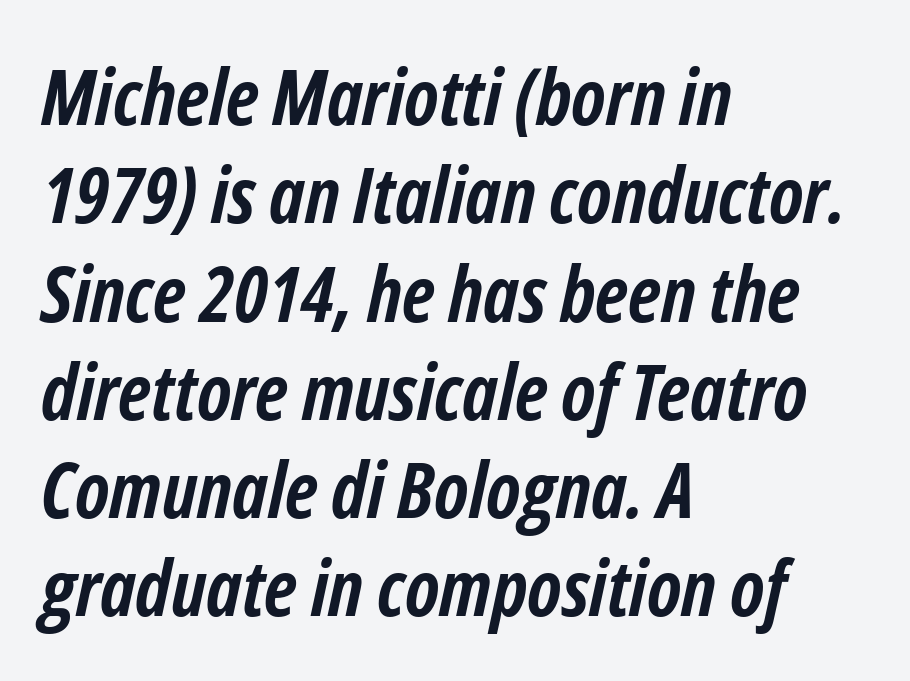
Q: Is the text bold? A: Yes.
Q: Is the text italic (slanted)? A: Yes, it leans right by about 12 degrees.
Q: Is the text underlined? A: No.
Q: How is the paragraph aligned? A: Left-aligned.
Q: Is the spacing between letters normal or unusually wide? A: Normal.
Q: Is the spacing between lines tight, normal or loose? A: Normal.
Q: Width (condensed, normal, or wide)? A: Condensed.
Q: Stroke contrast? A: Low.
Q: x-height? A: Medium.
Q: Monospaced? A: No.
